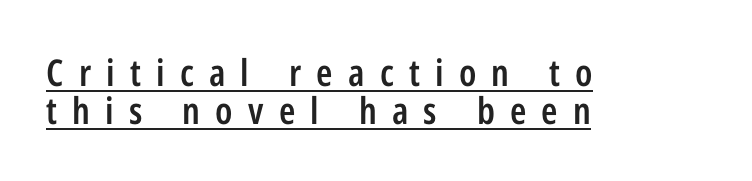
{"serif": "no", "italic": "no", "bold": "semi", "weight": "semibold", "width": "condensed", "stroke_contrast": "low", "x_height": "medium", "monospaced": "no", "underline": "yes", "align": "left", "line_spacing": "tight", "line_spacing_ratio": 1.02, "letter_spacing": "wide", "letter_spacing_em": 0.41, "glyph_px": 37}
